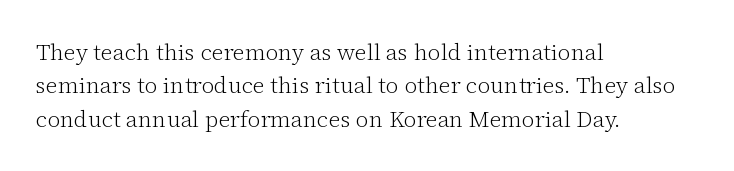
How would I describe the line gaps? Plain and ordinary. Just letters on the line, the space beneath them empty. Alignment: flush left. In terms of posture, this sample is upright.
